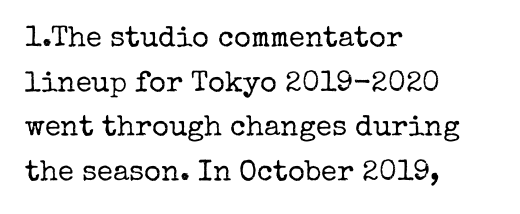
{"serif": "yes", "italic": "no", "bold": "no", "weight": "regular", "width": "normal", "stroke_contrast": "low", "x_height": "medium", "monospaced": "no", "underline": "no", "align": "left", "line_spacing": "normal", "line_spacing_ratio": 1.54, "letter_spacing": "normal", "letter_spacing_em": 0.0, "glyph_px": 29}
